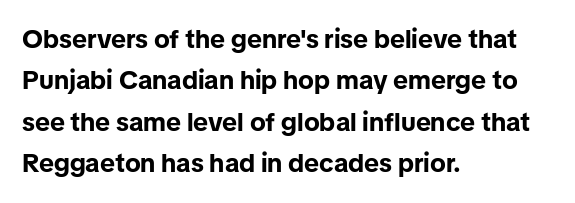
{"italic": "no", "bold": "yes", "underline": "no", "align": "left", "line_spacing": "normal", "line_spacing_ratio": 1.59, "letter_spacing": "normal", "letter_spacing_em": 0.0, "glyph_px": 26}
